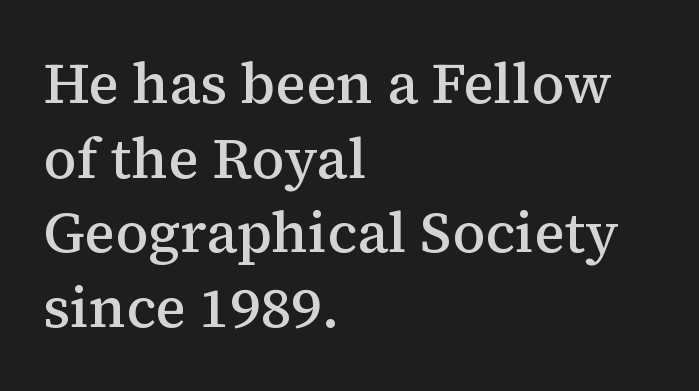
The image shows 57 px semibold serif type, upright; set left-aligned, normal line spacing (1.31x), normal letter spacing, not underlined; medium stroke contrast and a medium x-height.
